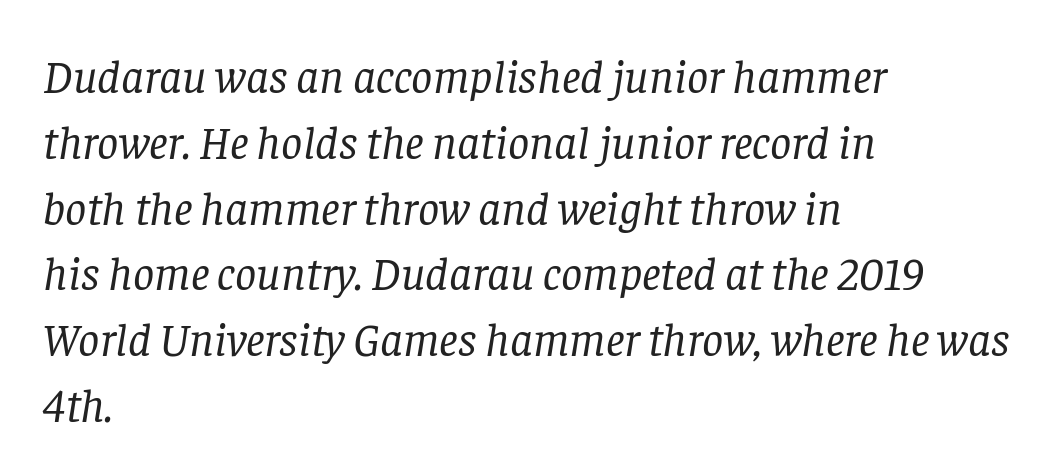
What's the leading like? Ordinary, nothing unusual. These lines are rendered in a variable-pitch font. The area under the type is left untouched. A classic flush-left, rag-right setting is used for this passage.
